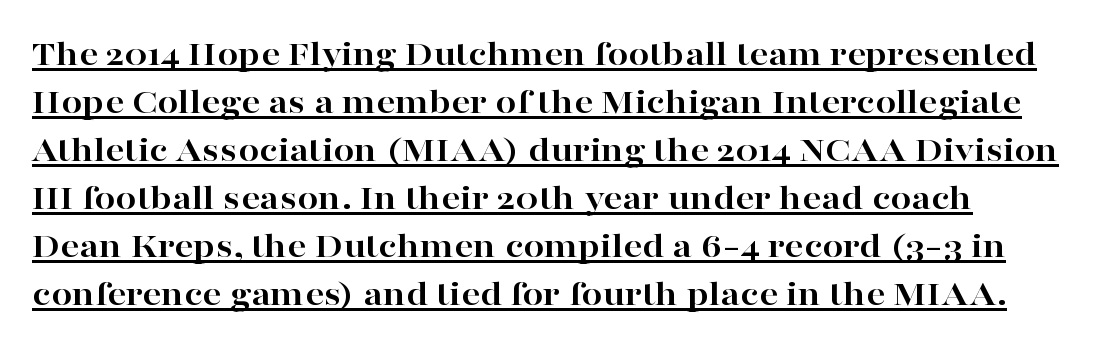
The image shows 37 px bold, wide serif type, upright; set normal line spacing (1.3x), normal letter spacing, underlined; high stroke contrast and a medium x-height.
